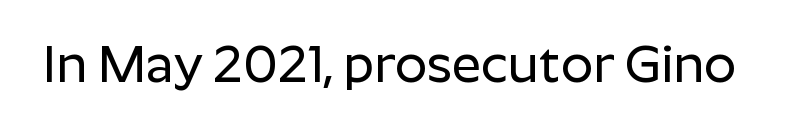
Spacing between characters is what you'd get straight out of the box. The glyphs are unaccompanied by any horizontal stroke below them. Upright lettering throughout. Observe the absence of serifs on each vertical stroke in this sample. Think of a printed novel: that variable character pitch is what you see here.
